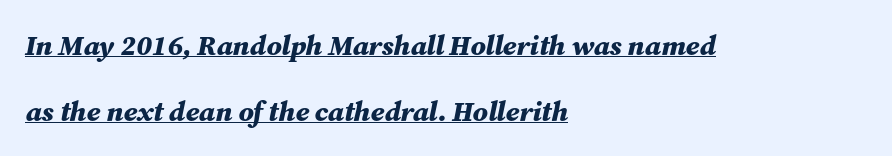
The image shows 28 px bold type, italic (leaning right); set left-aligned, loose line spacing (2.35x), normal letter spacing, underlined; medium stroke contrast and a medium x-height.
